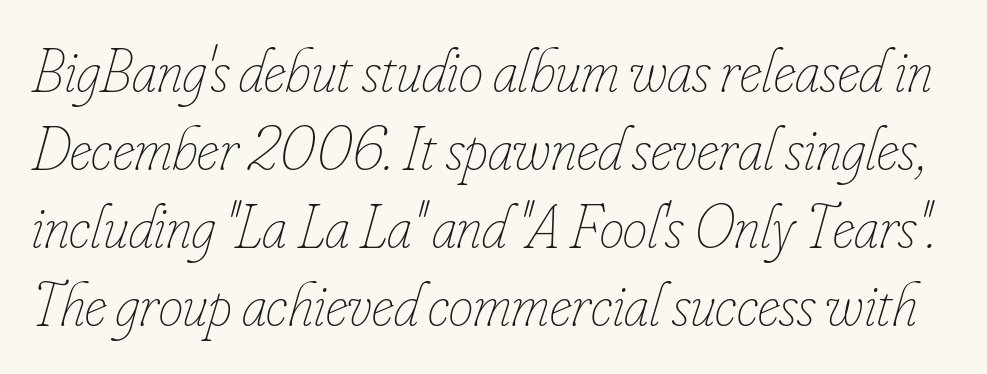
{"italic": "yes", "lean": "right", "slant_degrees": 16, "bold": "no", "weight": "thin", "width": "condensed", "stroke_contrast": "low", "x_height": "small", "monospaced": "no", "underline": "no", "line_spacing": "normal", "line_spacing_ratio": 1.26, "letter_spacing": "normal", "letter_spacing_em": 0.0, "glyph_px": 62}
